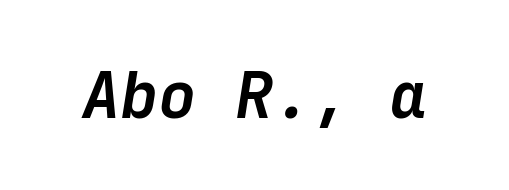
Q: Is the text bold? A: Yes.
Q: Is the text italic (slanted)? A: Yes, it leans right by about 9 degrees.
Q: Is the text underlined? A: No.
Q: Is the spacing between letters normal or unusually wide? A: Normal.
Q: Width (condensed, normal, or wide)? A: Normal.
Q: Stroke contrast? A: Low.
Q: x-height? A: Medium.
